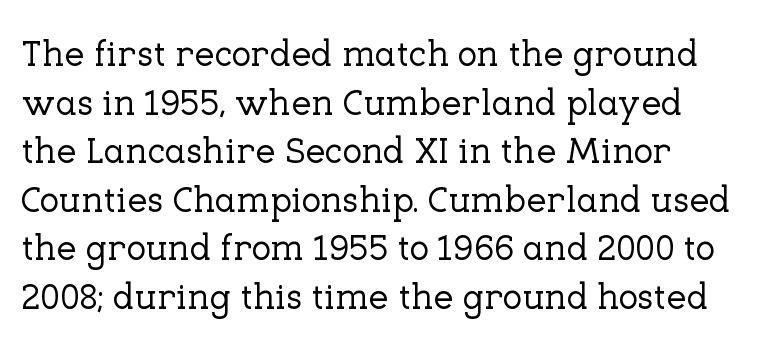
The image shows 36 px serif type, upright; set normal line spacing (1.35x), normal letter spacing, not underlined; low stroke contrast and a medium x-height.
